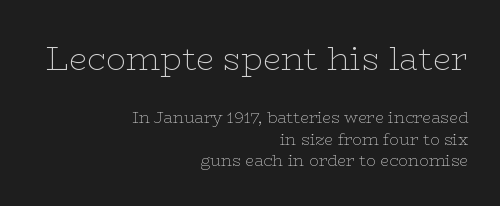
The image shows 33 px thin, wide serif type, upright; set right-aligned, normal line spacing (1.37x), normal letter spacing, not underlined; the first (top) block is 2.06x larger; low stroke contrast and a medium x-height.
